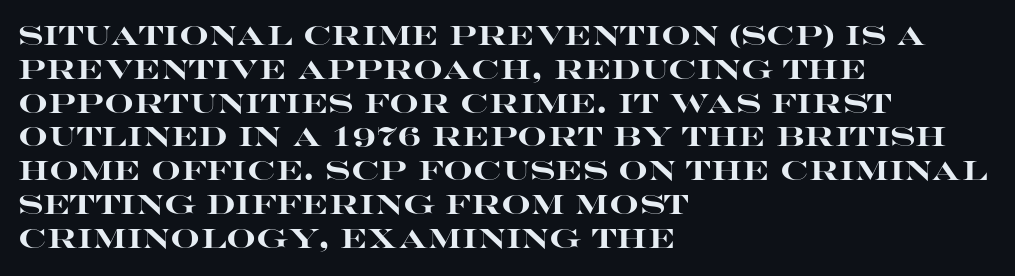
Q: Is the text bold? A: Yes.
Q: Is the text italic (slanted)? A: No, it is upright.
Q: Is the text underlined? A: No.
Q: How is the paragraph aligned? A: Left-aligned.
Q: Is the spacing between letters normal or unusually wide? A: Normal.
Q: Is the spacing between lines tight, normal or loose? A: Normal.
